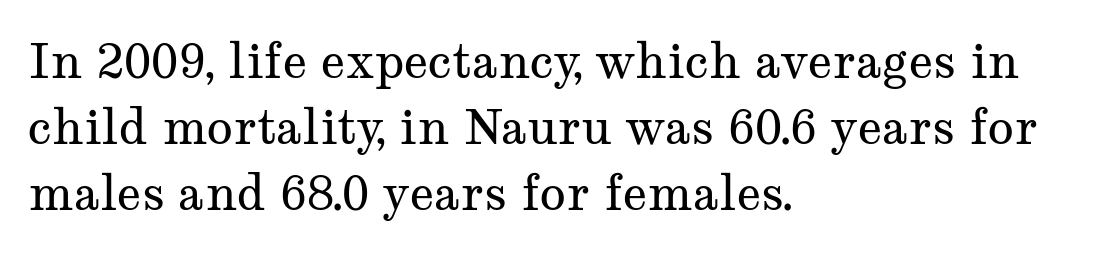
Each stroke keeps to a modest, everyday thickness or less. The glyphs are unaccompanied by any horizontal stroke below them. Students, observe: this is what conventionally led text looks like. These lines keep a tight, regular rhythm from letter to letter. A roman cut, with each character standing at attention.
